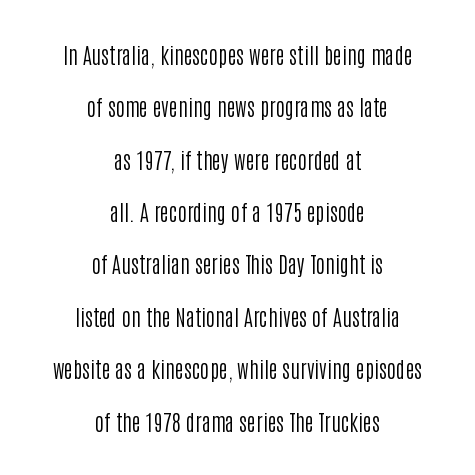
{"italic": "no", "bold": "no", "underline": "no", "align": "center", "line_spacing": "loose", "line_spacing_ratio": 2.38, "letter_spacing": "normal", "letter_spacing_em": 0.0, "glyph_px": 22}
